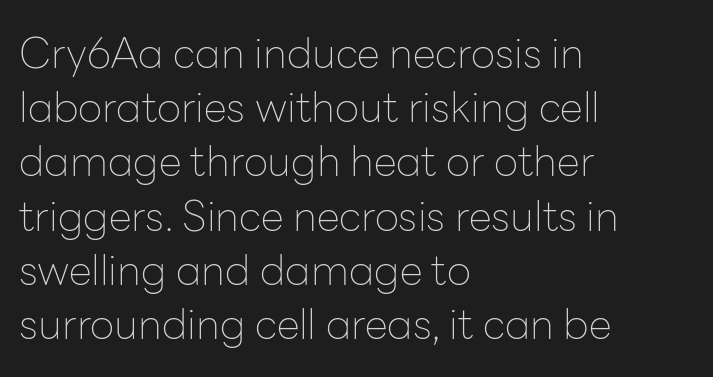
A clean baseline with only descenders dipping below it. Here the glyphs are tracked normally, forming tight word shapes. Regarding serifs, this sample does without them. The ragged edge is on the right, which tells us the setting is flush left. The weight would be labelled regular, book, light, or lighter still.
